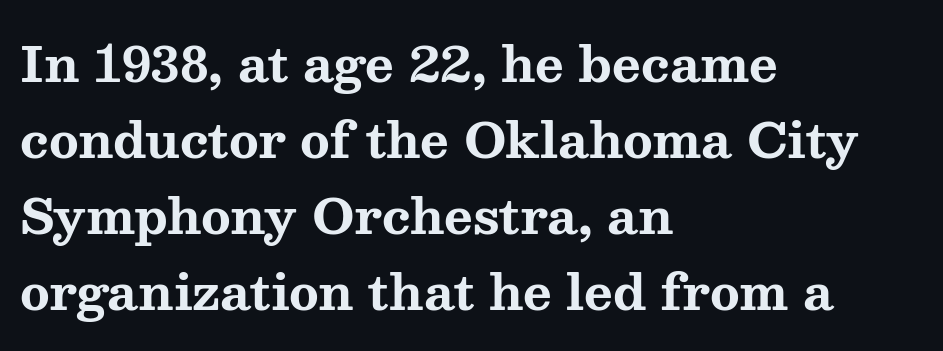
{"serif": "yes", "italic": "no", "bold": "yes", "weight": "bold", "width": "wide", "stroke_contrast": "medium", "x_height": "medium", "monospaced": "no", "underline": "no", "align": "left", "line_spacing": "normal", "line_spacing_ratio": 1.55, "letter_spacing": "normal", "letter_spacing_em": 0.0, "glyph_px": 49}
